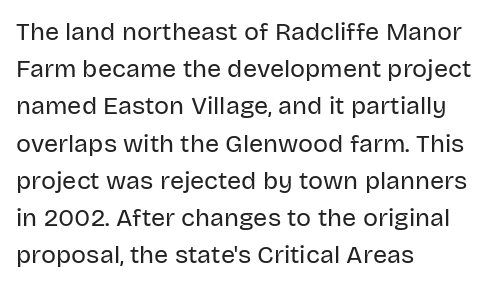
Each new line begins a customary step beneath the previous one. In CSS terms this would be text-align: left. Every character sits straight up, as roman type does. Inter-character spacing is left at the font's built-in metrics.
